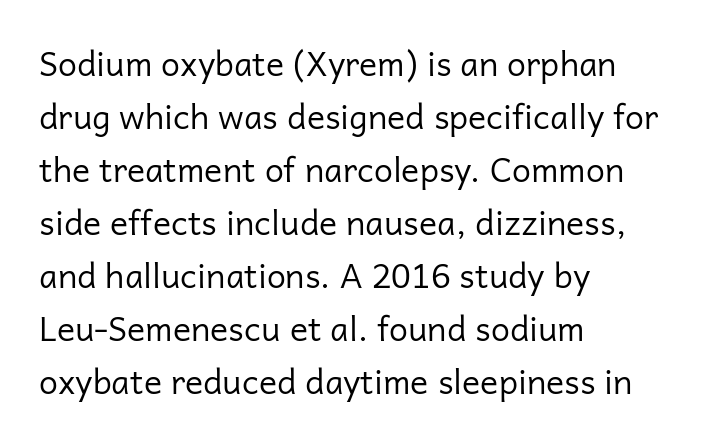
Vertical stems look standard width or narrower in stroke. Is this a sans? Yes — the strokes have no serifs. This sample uses plain, unmodified letter spacing. Horizontally, the lines are justified to the leading edge only.
